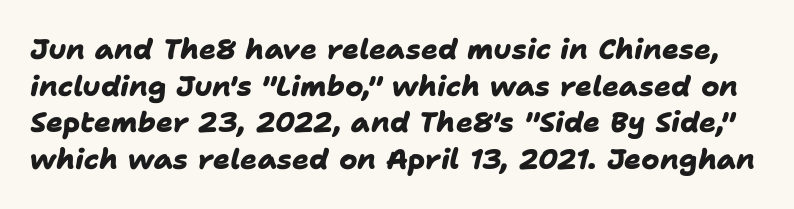
Q: Is the text bold? A: Yes.
Q: Is the typeface a serif or a sans-serif typeface? A: Sans-serif.
Q: Is the text underlined? A: No.
Q: Is the spacing between letters normal or unusually wide? A: Normal.
Q: Is the spacing between lines tight, normal or loose? A: Normal.
Q: Width (condensed, normal, or wide)? A: Normal.
Q: Stroke contrast? A: Low.
Q: x-height? A: Medium.
Q: Monospaced? A: No.
